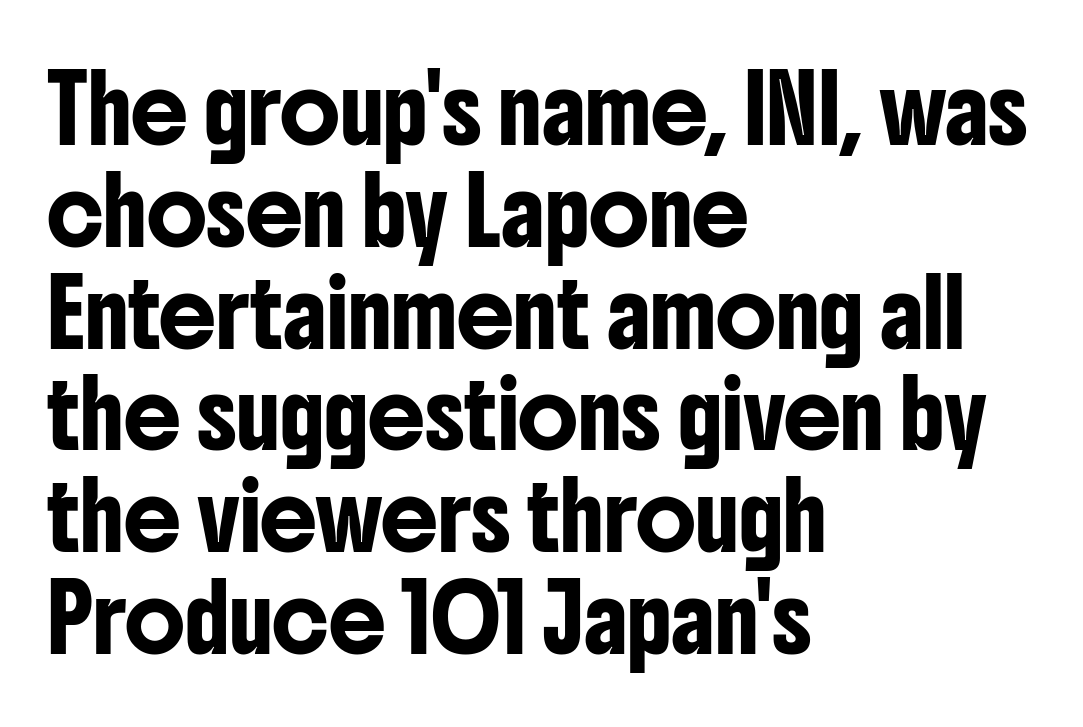
Q: Is the text italic (slanted)? A: No, it is upright.
Q: Is the typeface a serif or a sans-serif typeface? A: Sans-serif.
Q: Is the text underlined? A: No.
Q: How is the paragraph aligned? A: Left-aligned.
Q: Is the spacing between letters normal or unusually wide? A: Normal.
Q: Is the spacing between lines tight, normal or loose? A: Normal.
Q: Width (condensed, normal, or wide)? A: Condensed.
Q: Stroke contrast? A: Low.
Q: x-height? A: Medium.
Q: Monospaced? A: No.
